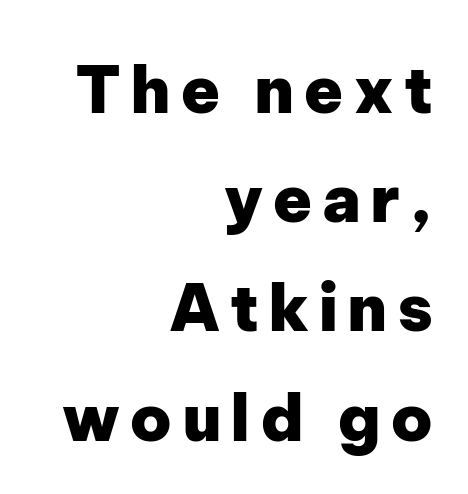
The image shows 65 px heavy sans-serif type, upright; set right-aligned, normal line spacing (1.68x), not underlined; low stroke contrast and a medium x-height.
